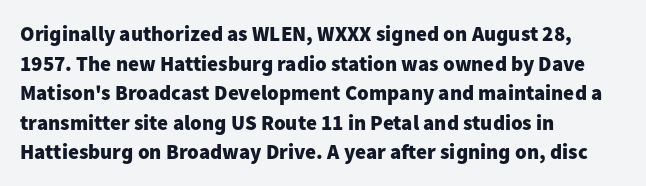
{"italic": "no", "bold": "yes", "underline": "no", "align": "left", "line_spacing": "normal", "line_spacing_ratio": 1.41, "letter_spacing": "normal", "letter_spacing_em": 0.0, "glyph_px": 21}
